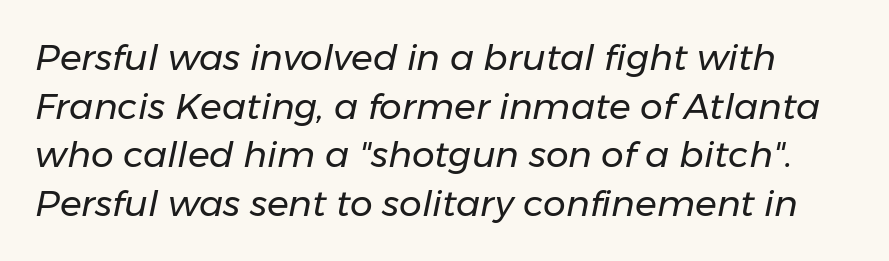
The image shows 36 px regular-weight type, italic (leaning right); set normal line spacing (1.35x), normal letter spacing, not underlined; low stroke contrast and a medium x-height.
